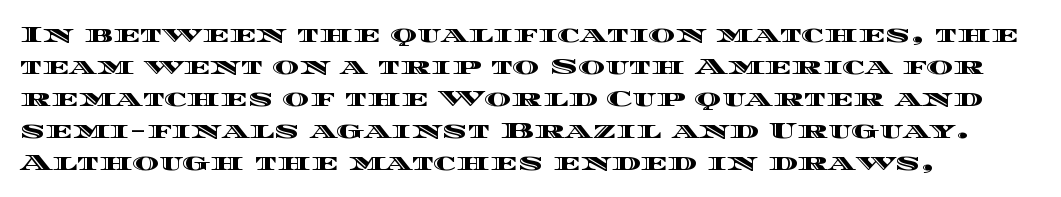
{"italic": "no", "underline": "no", "align": "left", "line_spacing": "normal", "line_spacing_ratio": 1.39, "letter_spacing": "normal", "letter_spacing_em": 0.0, "glyph_px": 23}
